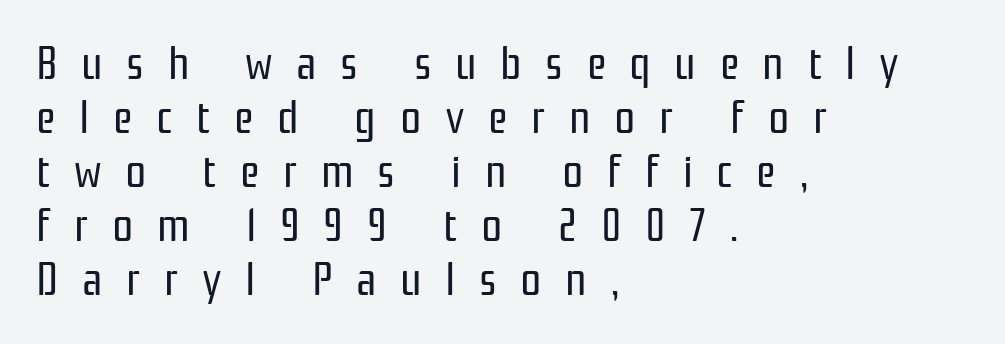
{"serif": "no", "italic": "no", "bold": "no", "weight": "regular", "width": "condensed", "stroke_contrast": "low", "x_height": "medium", "monospaced": "no", "underline": "no", "align": "left", "line_spacing": "tight", "line_spacing_ratio": 1.15, "letter_spacing": "wide", "letter_spacing_em": 0.5, "glyph_px": 47}
